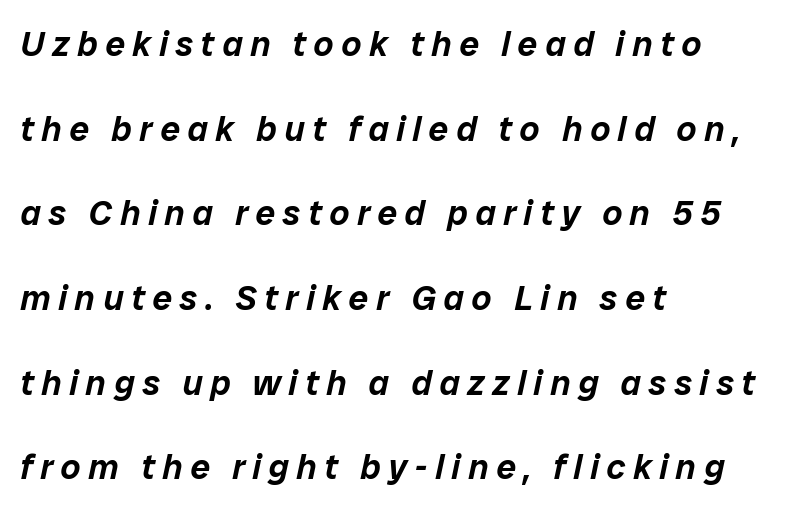
The image shows 35 px text type, italic (leaning right); set left-aligned, loose line spacing (2.42x), unusually wide letter spacing (+0.22 em), not underlined; low stroke contrast and a medium x-height.
